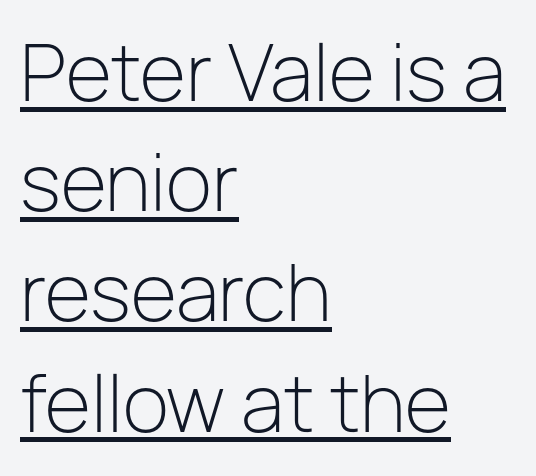
{"serif": "no", "italic": "no", "bold": "no", "weight": "light", "width": "normal", "stroke_contrast": "low", "x_height": "medium", "monospaced": "no", "underline": "yes", "align": "left", "line_spacing": "normal", "line_spacing_ratio": 1.45, "letter_spacing": "normal", "letter_spacing_em": 0.0, "glyph_px": 76}
